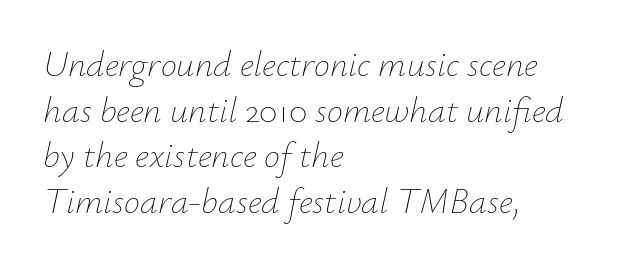
The image shows 36 px thin type, italic (leaning right); set left-aligned, normal line spacing (1.27x), normal letter spacing, not underlined; low stroke contrast and a small x-height.
